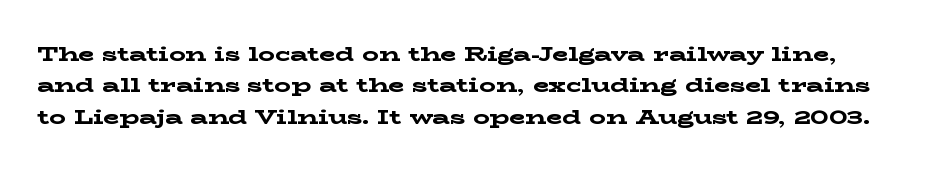
{"italic": "no", "bold": "yes", "underline": "no", "line_spacing": "normal", "line_spacing_ratio": 1.49, "letter_spacing": "normal", "letter_spacing_em": 0.0, "glyph_px": 21}
